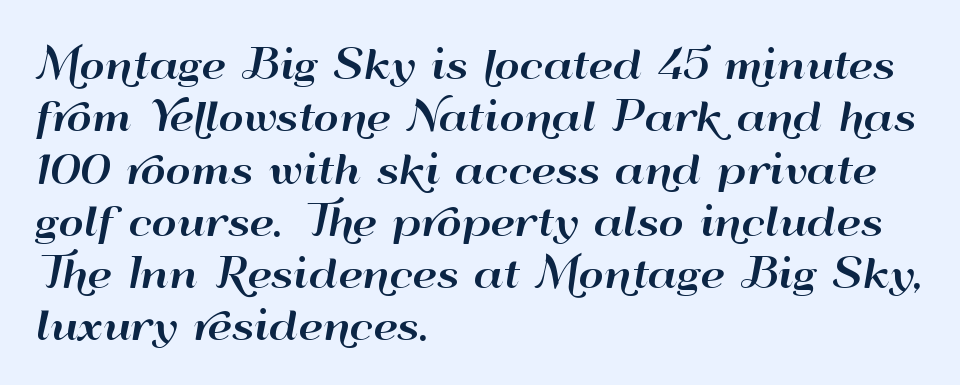
These lines are rendered in a variable-pitch font. A typesetter would call this leading conventional body-copy spacing. Is this a sans? Yes — the strokes have no serifs. In CSS terms this would be text-align: left. A clean baseline with only descenders dipping below it.
